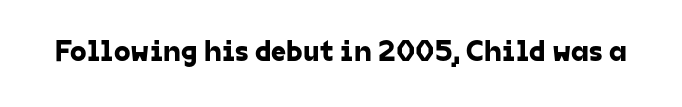
Q: Is the typeface a serif or a sans-serif typeface? A: Sans-serif.
Q: Is the text underlined? A: No.
Q: Is the spacing between letters normal or unusually wide? A: Normal.
Q: Width (condensed, normal, or wide)? A: Normal.
Q: Stroke contrast? A: Low.
Q: x-height? A: Medium.
Q: Monospaced? A: No.
